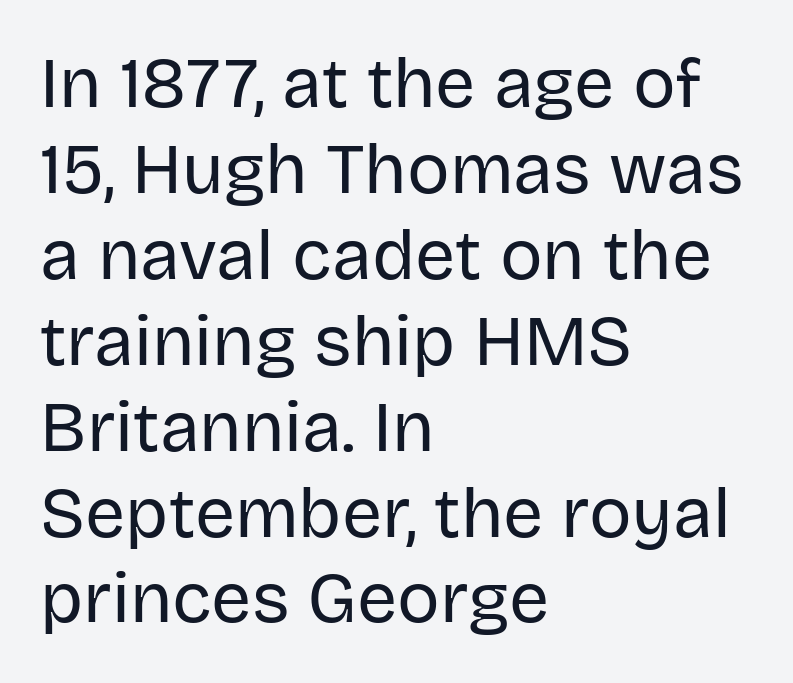
Between one letter and the next there's only the usual sliver of space. Nothing heavy about these letters — not bold at all. Do the characters align in a grid? No, the font is proportional. Line beginnings align vertically; line endings do not. Beneath every word, the page is bare.
